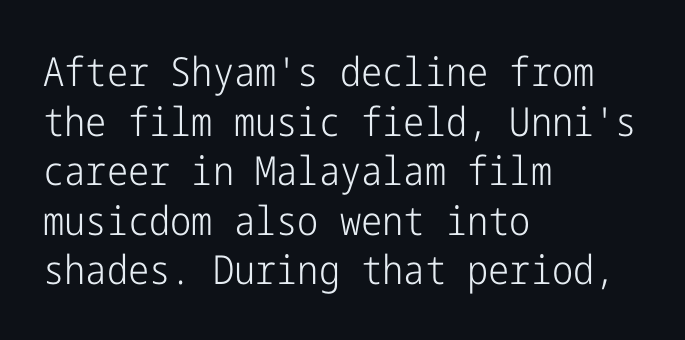
The image shows 40 px light, condensed sans-serif type, upright; set left-aligned, line spacing 1.24x, normal letter spacing, not underlined; low stroke contrast and a medium x-height.
